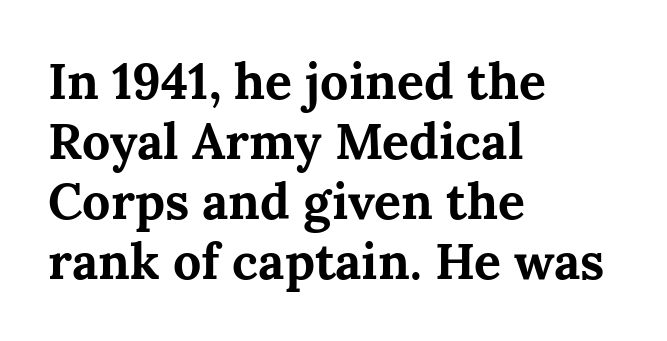
Serif or sans? Serif — the stroke terminals have little feet. Tracking value appears to be zero — textbook default spacing. This sample has the flowing, uneven cadence of proportional lettering. The specimen reads as upright at a glance.
